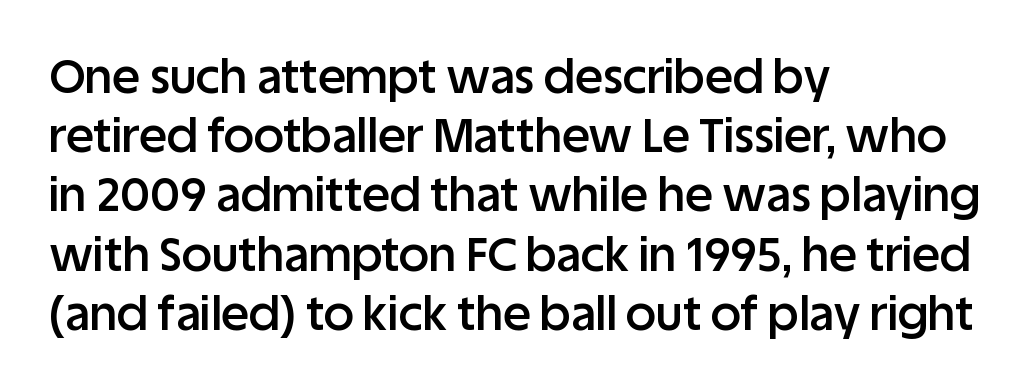
Q: Is the text bold? A: Semi-bold.
Q: Is the text italic (slanted)? A: No, it is upright.
Q: Is the typeface a serif or a sans-serif typeface? A: Sans-serif.
Q: Is the text underlined? A: No.
Q: How is the paragraph aligned? A: Left-aligned.
Q: Is the spacing between letters normal or unusually wide? A: Normal.
Q: Is the spacing between lines tight, normal or loose? A: Normal.
Q: Width (condensed, normal, or wide)? A: Normal.
Q: Stroke contrast? A: Low.
Q: x-height? A: Large.
Q: Monospaced? A: No.
